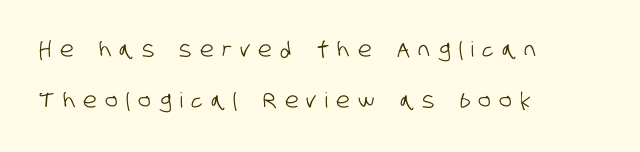
Q: Is the text underlined? A: No.
Q: How is the paragraph aligned? A: Left-aligned.
Q: Is the spacing between letters normal or unusually wide? A: Unusually wide.
Q: Is the spacing between lines tight, normal or loose? A: Loose.
